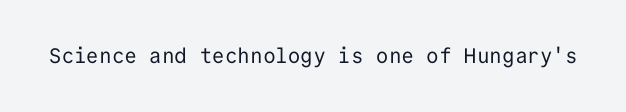
Q: Is the text bold? A: No.
Q: Is the text italic (slanted)? A: No, it is upright.
Q: Is the text underlined? A: No.
Q: Is the spacing between letters normal or unusually wide? A: Normal.
